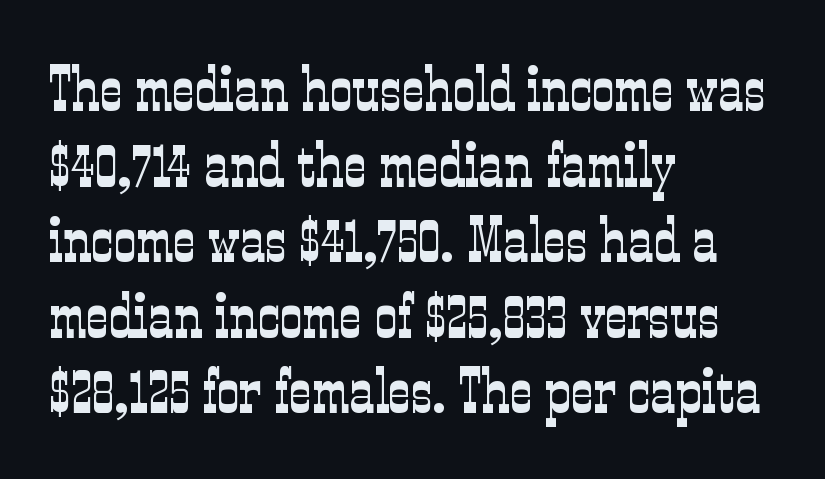
The image shows 63 px light, condensed serif type, upright; set left-aligned, line spacing 1.2x, normal letter spacing, not underlined; low stroke contrast and a medium x-height.
